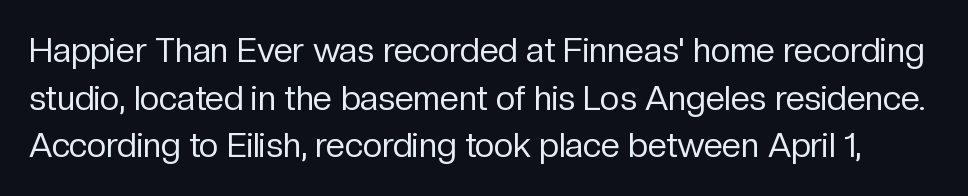
The image shows 34 px regular-weight sans-serif type, upright; set normal line spacing (1.4x), normal letter spacing, not underlined; low stroke contrast and a medium x-height.
